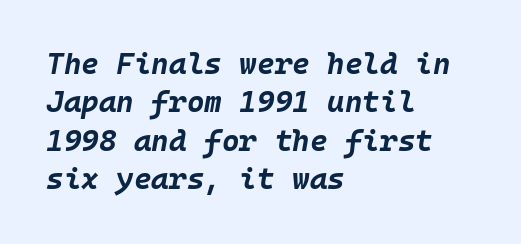
Notice how the passage keeps a crisp vertical edge on the left only. Students, observe: this is what conventionally led text looks like. The letters are bold, with thick, heavy strokes. The rendering keeps characters at their native spacing.
